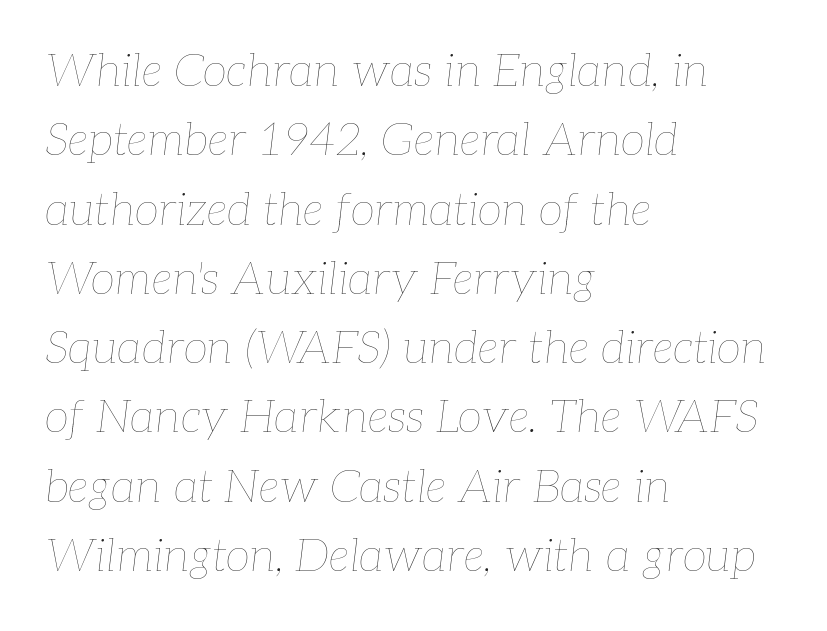
The image shows 45 px thin type, italic (leaning right); set left-aligned, normal line spacing (1.54x), normal letter spacing, not underlined; low stroke contrast and a medium x-height.
